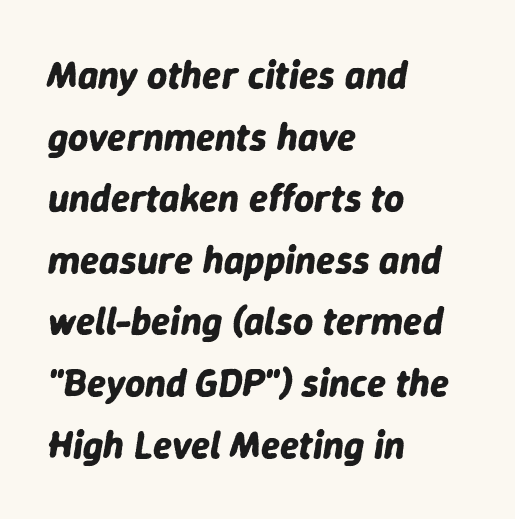
The line texture is even and compact thanks to regular tracking. The rag falls on the right side of this text block. The passage shown stacks its lines at a standard gap. A dark, heavy texture on the line: the type is bold. This sample has the flowing, uneven cadence of proportional lettering. In terms of posture, this sample is oblique.
